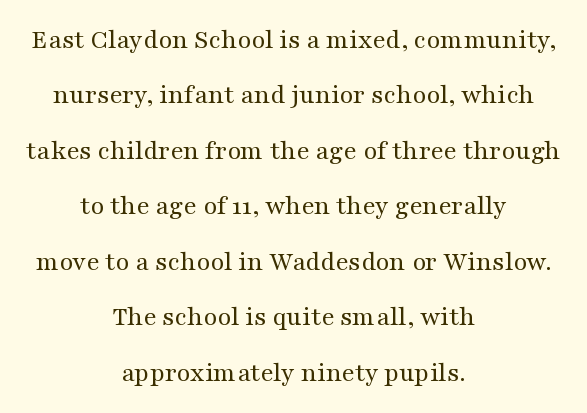
Q: Is the text bold? A: No.
Q: Is the text italic (slanted)? A: No, it is upright.
Q: Is the typeface a serif or a sans-serif typeface? A: Serif.
Q: Is the text underlined? A: No.
Q: How is the paragraph aligned? A: Centered.
Q: Is the spacing between letters normal or unusually wide? A: Normal.
Q: Is the spacing between lines tight, normal or loose? A: Loose.
Q: Width (condensed, normal, or wide)? A: Wide.
Q: Stroke contrast? A: Medium.
Q: x-height? A: Medium.
Q: Monospaced? A: No.
